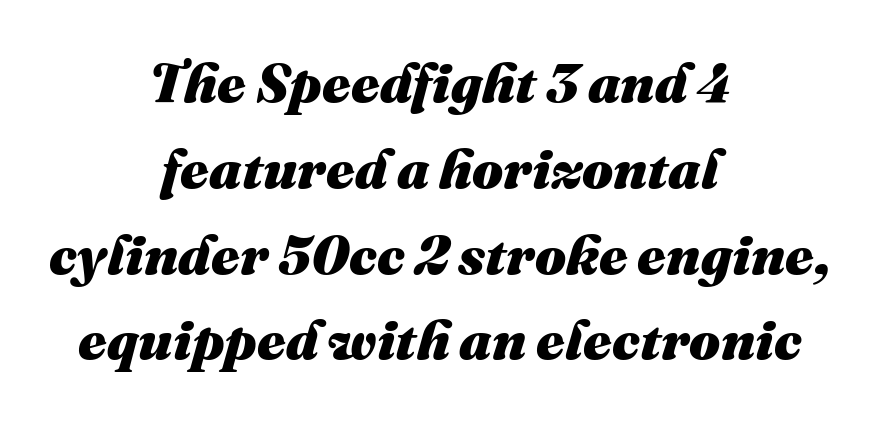
Q: Is the text bold? A: Yes.
Q: Is the text italic (slanted)? A: Yes, it leans right by about 16 degrees.
Q: Is the text underlined? A: No.
Q: How is the paragraph aligned? A: Centered.
Q: Is the spacing between letters normal or unusually wide? A: Normal.
Q: Is the spacing between lines tight, normal or loose? A: Normal.
Q: Width (condensed, normal, or wide)? A: Normal.
Q: Stroke contrast? A: Medium.
Q: x-height? A: Medium.
Q: Monospaced? A: No.
